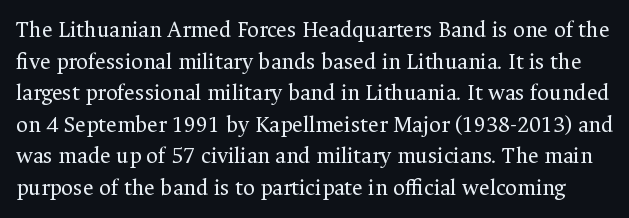
Stroke mass is kept to a normal reading level or below. Underline: absent. Letter spacing: default. Ordinary non-slanted type is in use. Reading down the column, the eye jumps a familiar distance to each next line.
